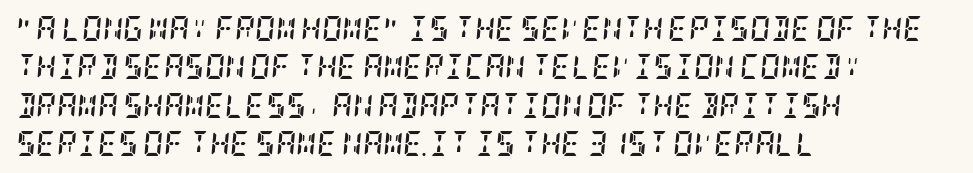
{"italic": "yes", "lean": "right", "slant_degrees": 5, "bold": "yes", "underline": "no", "align": "left", "line_spacing": "normal", "line_spacing_ratio": 1.54, "letter_spacing": "normal", "letter_spacing_em": 0.0, "glyph_px": 25}
